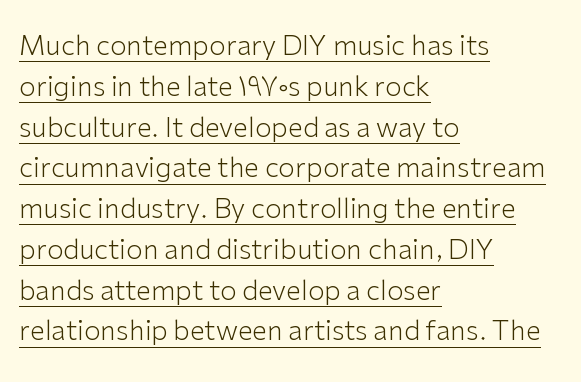
Baseline-to-baseline distance is the conventional proportion of letter height. The passage is arranged the way most books set body copy — flush left. This sample carries an underscore along the baseline area. Each stroke keeps to a modest, everyday thickness or less.
